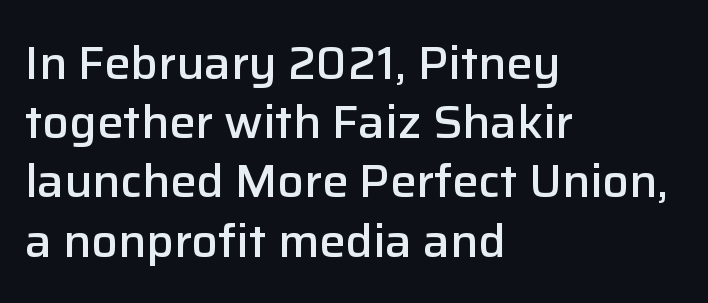
Q: Is the text bold? A: Semi-bold.
Q: Is the text italic (slanted)? A: No, it is upright.
Q: Is the typeface a serif or a sans-serif typeface? A: Sans-serif.
Q: Is the text underlined? A: No.
Q: How is the paragraph aligned? A: Left-aligned.
Q: Is the spacing between letters normal or unusually wide? A: Normal.
Q: Is the spacing between lines tight, normal or loose? A: Normal.
Q: Width (condensed, normal, or wide)? A: Normal.
Q: Stroke contrast? A: Low.
Q: x-height? A: Medium.
Q: Monospaced? A: No.
